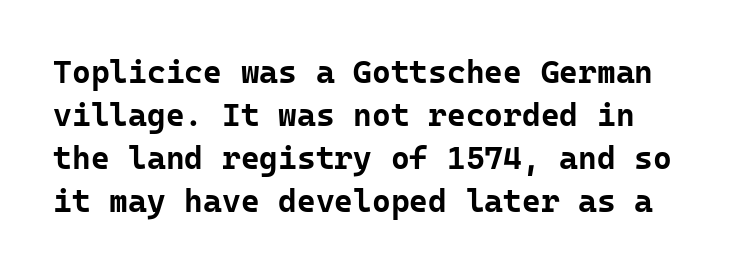
The image shows 32 px bold sans-serif type, upright, monospaced; set normal line spacing (1.34x), normal letter spacing, not underlined; low stroke contrast and a medium x-height.
